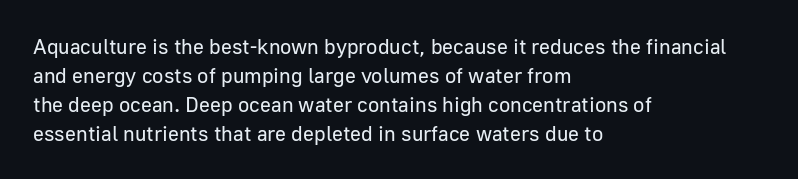
{"italic": "no", "bold": "no", "underline": "no", "align": "left", "line_spacing": "normal", "line_spacing_ratio": 1.38, "letter_spacing": "normal", "letter_spacing_em": 0.0, "glyph_px": 21}
